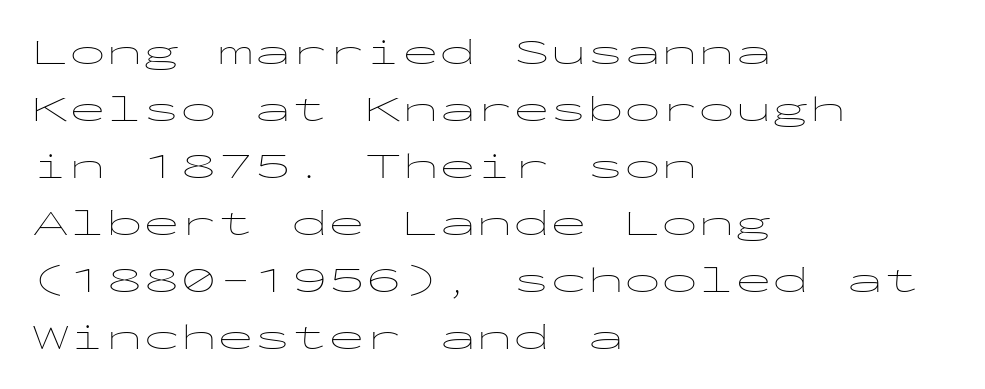
Q: Is the text bold? A: No.
Q: Is the text italic (slanted)? A: No, it is upright.
Q: Is the typeface a serif or a sans-serif typeface? A: Sans-serif.
Q: Is the text underlined? A: No.
Q: How is the paragraph aligned? A: Left-aligned.
Q: Is the spacing between letters normal or unusually wide? A: Normal.
Q: Is the spacing between lines tight, normal or loose? A: Normal.
Q: Width (condensed, normal, or wide)? A: Wide.
Q: Stroke contrast? A: Low.
Q: x-height? A: Medium.
Q: Monospaced? A: Yes.
